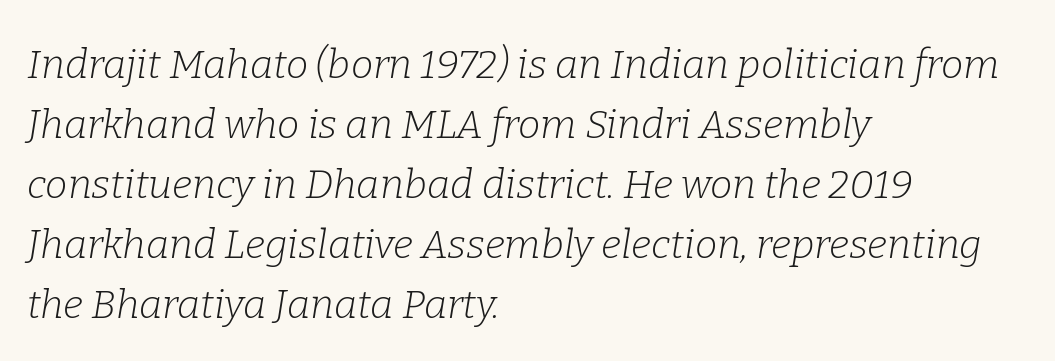
Q: Is the text bold? A: No.
Q: Is the text italic (slanted)? A: Yes, it leans right by about 9 degrees.
Q: Is the typeface a serif or a sans-serif typeface? A: Serif.
Q: Is the text underlined? A: No.
Q: How is the paragraph aligned? A: Left-aligned.
Q: Is the spacing between letters normal or unusually wide? A: Normal.
Q: Is the spacing between lines tight, normal or loose? A: Normal.
Q: Width (condensed, normal, or wide)? A: Normal.
Q: Stroke contrast? A: Low.
Q: x-height? A: Medium.
Q: Monospaced? A: No.
